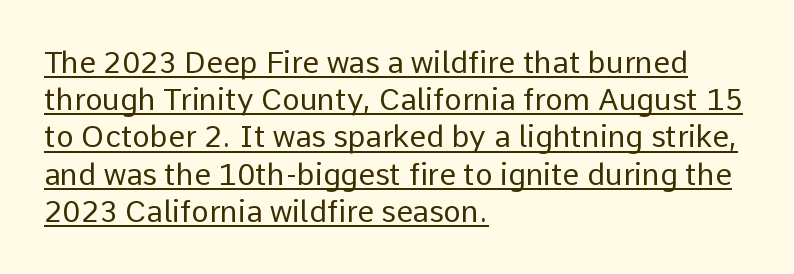
Stroke thickness stays within the range of a standard reading face or lighter. Observe the absence of serifs on each vertical stroke in this sample. The lines in this sample share a left origin and differ only in where they stop. Designer's note — italics off, roman on.
